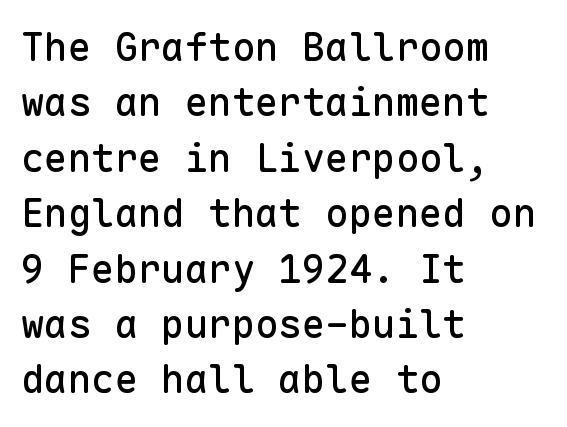
The image shows 39 px sans-serif type, upright, monospaced; set left-aligned, normal line spacing (1.42x), normal letter spacing, not underlined; low stroke contrast and a medium x-height.
